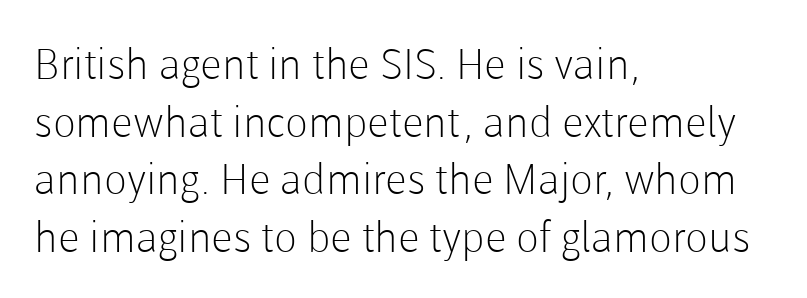
{"serif": "no", "italic": "no", "bold": "no", "weight": "light", "width": "normal", "stroke_contrast": "low", "x_height": "medium", "monospaced": "no", "underline": "no", "align": "left", "line_spacing": "normal", "line_spacing_ratio": 1.37, "letter_spacing": "normal", "letter_spacing_em": 0.0, "glyph_px": 42}
